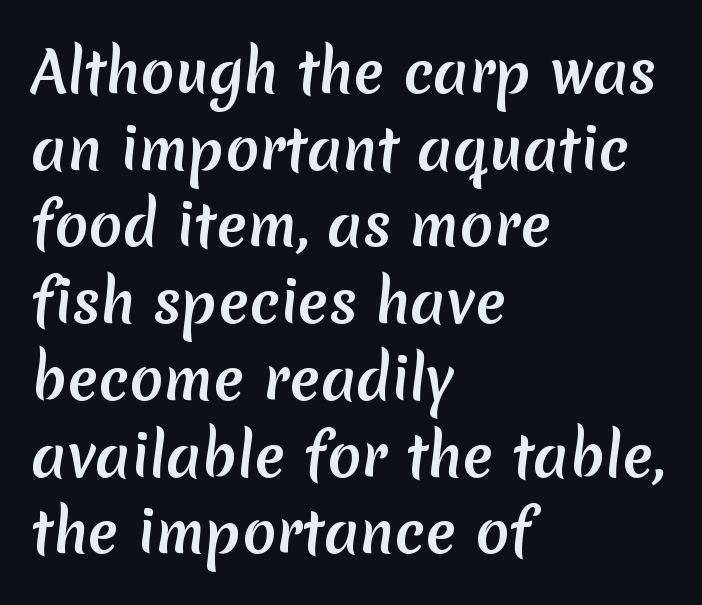
{"serif": "no", "width": "normal", "stroke_contrast": "medium", "x_height": "medium", "monospaced": "no", "underline": "no", "align": "left", "line_spacing": "normal", "line_spacing_ratio": 1.37, "letter_spacing": "normal", "letter_spacing_em": 0.0, "glyph_px": 56}
